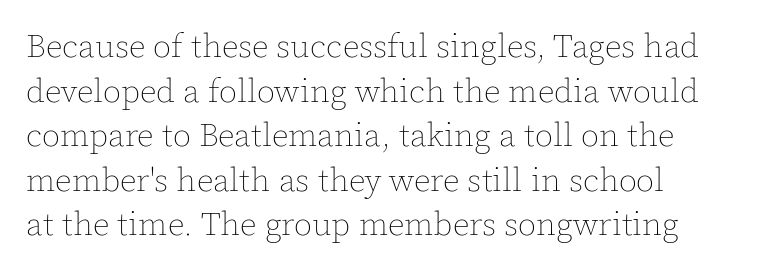
Q: Is the text bold? A: No.
Q: Is the text italic (slanted)? A: No, it is upright.
Q: Is the text underlined? A: No.
Q: How is the paragraph aligned? A: Left-aligned.
Q: Is the spacing between letters normal or unusually wide? A: Normal.
Q: Is the spacing between lines tight, normal or loose? A: Normal.
Q: Width (condensed, normal, or wide)? A: Normal.
Q: x-height? A: Medium.
Q: Monospaced? A: No.
